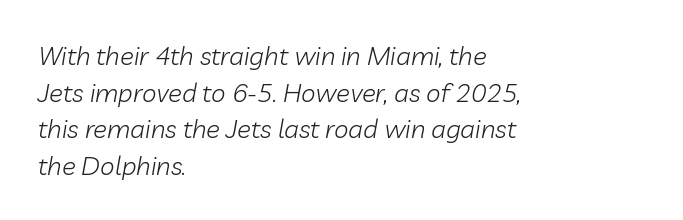
Q: Is the text bold? A: No.
Q: Is the text italic (slanted)? A: Yes, it leans right by about 10 degrees.
Q: Is the text underlined? A: No.
Q: How is the paragraph aligned? A: Left-aligned.
Q: Is the spacing between letters normal or unusually wide? A: Normal.
Q: Is the spacing between lines tight, normal or loose? A: Normal.
